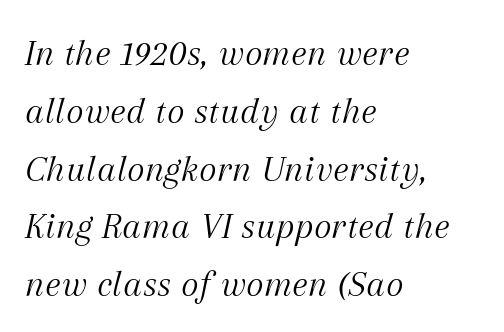
Q: Is the text bold? A: No.
Q: Is the text italic (slanted)? A: Yes, it leans right by about 12 degrees.
Q: Is the typeface a serif or a sans-serif typeface? A: Serif.
Q: Is the text underlined? A: No.
Q: How is the paragraph aligned? A: Left-aligned.
Q: Is the spacing between letters normal or unusually wide? A: Normal.
Q: Is the spacing between lines tight, normal or loose? A: Normal.
Q: Width (condensed, normal, or wide)? A: Normal.
Q: Stroke contrast? A: Medium.
Q: x-height? A: Medium.
Q: Monospaced? A: No.
